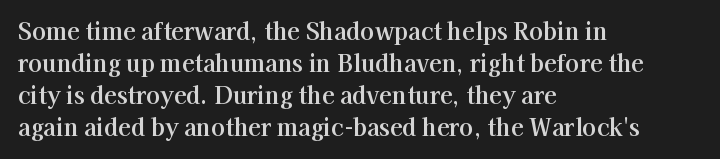
These lines are set flush left with a ragged right edge. Nope, not italic — everything's standing straight. Observe the ordinary spacing: letters are neighbours, not strangers. Vertically, the passage feels balanced, rows spaced as you'd expect. Has an underline been added? It has not.
